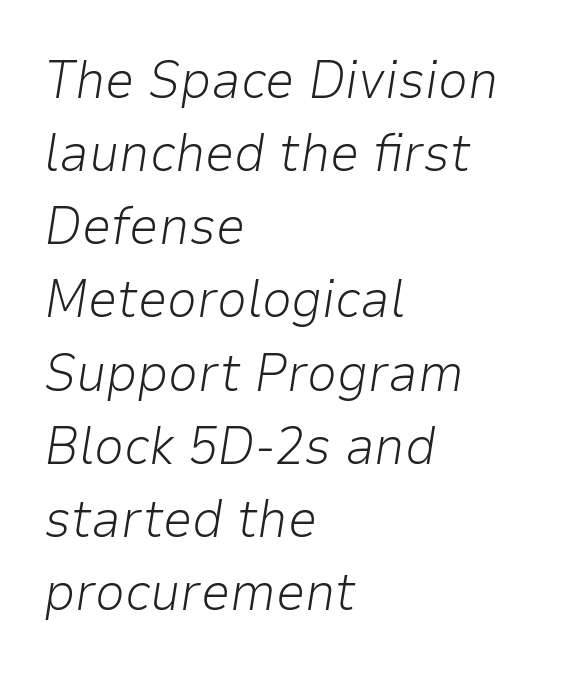
The letters advance in unequal steps, a hallmark of proportional type. Lines of text with bare space underneath. Summary of weight: not heavy and not bold. The text block is weighted toward the left margin, trailing off unevenly rightward. The space between consecutive lines is moderate. Default kerning and tracking; the words read as compact shapes.
